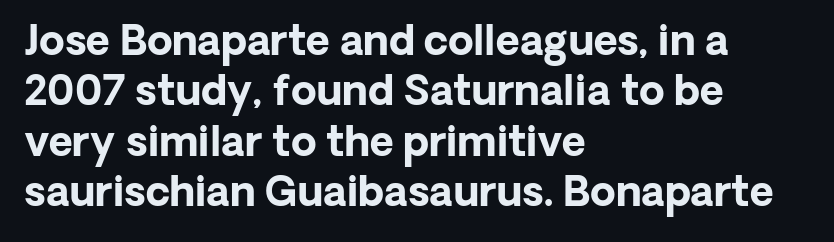
The image shows 41 px bold sans-serif type, upright; set left-aligned, line spacing 1.23x, normal letter spacing, not underlined; low stroke contrast and a medium x-height.
